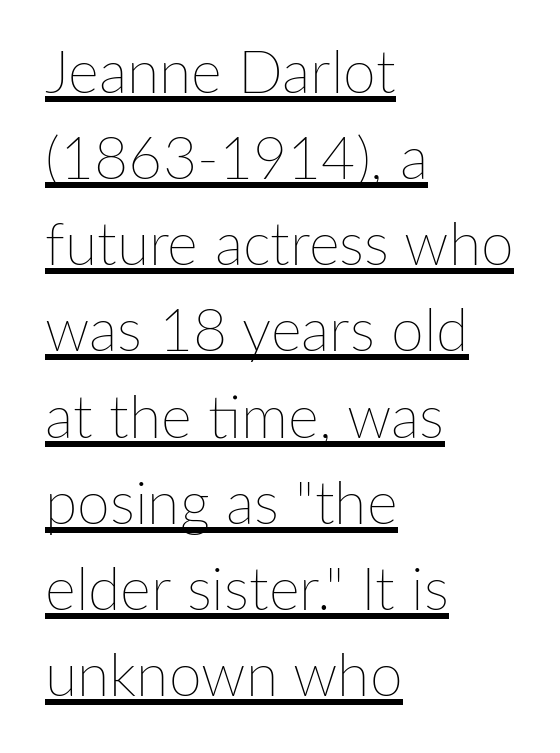
The image shows 59 px thin type, upright; set left-aligned, normal line spacing (1.46x), normal letter spacing, underlined; low stroke contrast and a medium x-height.
